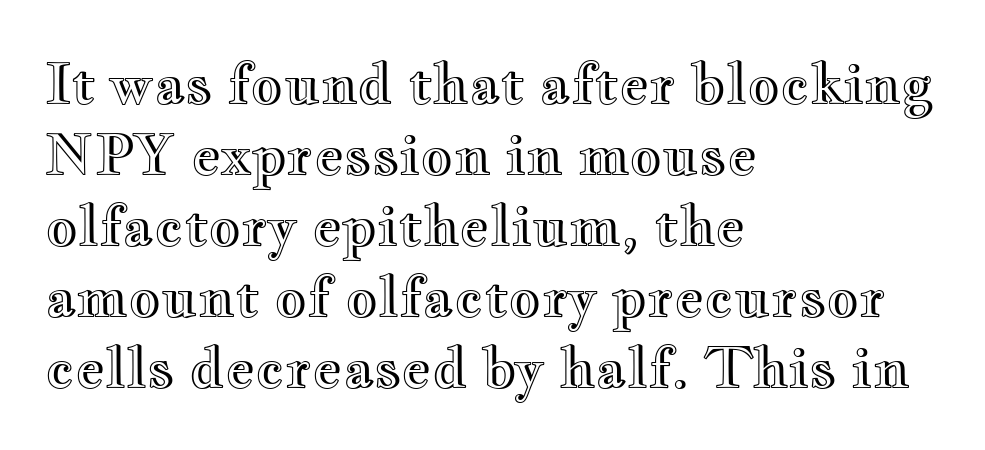
{"italic": "no", "width": "wide", "x_height": "small", "monospaced": "no", "underline": "no", "align": "left", "line_spacing": "normal", "line_spacing_ratio": 1.27, "letter_spacing": "normal", "letter_spacing_em": 0.0, "glyph_px": 56}
